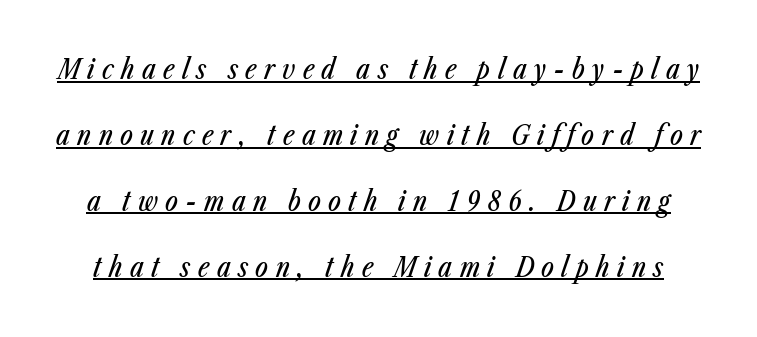
Q: Is the text italic (slanted)? A: Yes, it leans right by about 23 degrees.
Q: Is the text underlined? A: Yes.
Q: Is the spacing between letters normal or unusually wide? A: Unusually wide.
Q: Is the spacing between lines tight, normal or loose? A: Loose.
